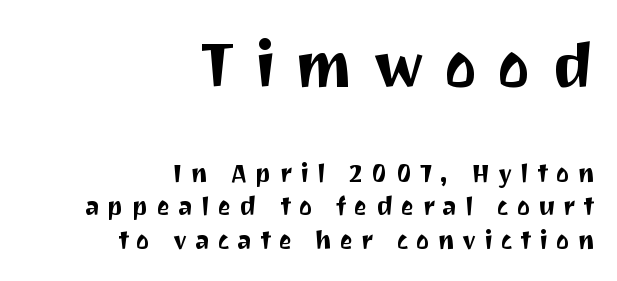
Q: Is the text italic (slanted)? A: No, it is upright.
Q: Is the typeface a serif or a sans-serif typeface? A: Sans-serif.
Q: Is the text underlined? A: No.
Q: How is the paragraph aligned? A: Right-aligned.
Q: Is the spacing between letters normal or unusually wide? A: Unusually wide.
Q: Is the spacing between lines tight, normal or loose? A: Normal.
Q: Which block of text is set in a larger size, the first (top) or the second (bottom)? A: The first (top) one.
Q: Width (condensed, normal, or wide)? A: Normal.
Q: Stroke contrast? A: Medium.
Q: x-height? A: Medium.
Q: Monospaced? A: No.
